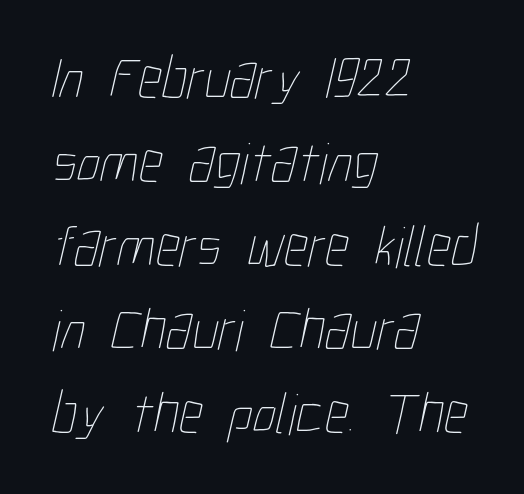
Q: Is the text bold? A: No.
Q: Is the text underlined? A: No.
Q: How is the paragraph aligned? A: Left-aligned.
Q: Is the spacing between letters normal or unusually wide? A: Normal.
Q: Is the spacing between lines tight, normal or loose? A: Normal.
Q: Width (condensed, normal, or wide)? A: Condensed.
Q: Stroke contrast? A: Low.
Q: x-height? A: Medium.
Q: Monospaced? A: No.
